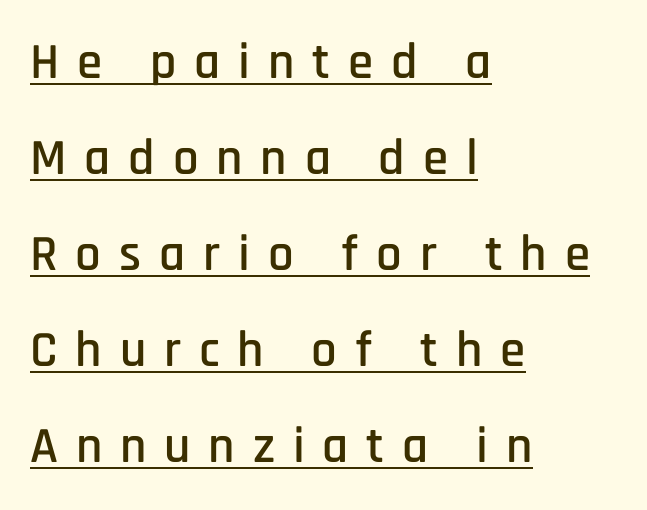
The image shows 51 px condensed sans-serif type, upright; set left-aligned, line spacing 1.88x, unusually wide letter spacing (+0.35 em), underlined; low stroke contrast and a large x-height.
